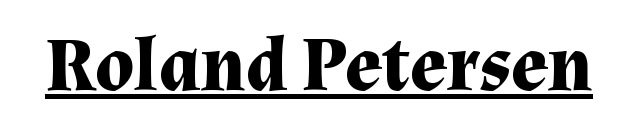
{"serif": "yes", "italic": "no", "bold": "yes", "weight": "bold", "width": "normal", "stroke_contrast": "medium", "x_height": "medium", "monospaced": "no", "underline": "yes", "letter_spacing": "normal", "letter_spacing_em": 0.0, "glyph_px": 76}
